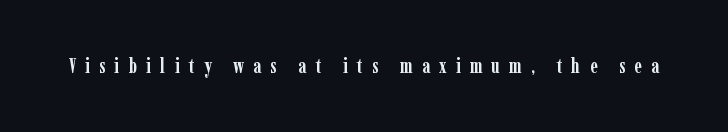
Q: Is the text bold? A: Yes.
Q: Is the text italic (slanted)? A: No, it is upright.
Q: Is the text underlined? A: No.
Q: Is the spacing between letters normal or unusually wide? A: Unusually wide.
